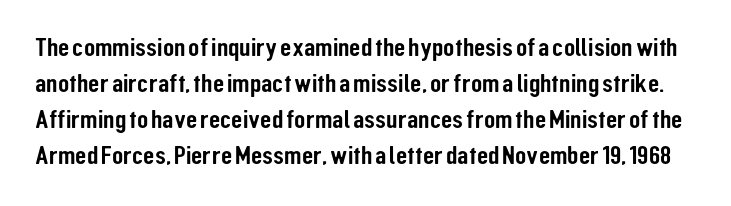
Q: Is the text italic (slanted)? A: No, it is upright.
Q: Is the text underlined? A: No.
Q: Is the spacing between letters normal or unusually wide? A: Normal.
Q: Is the spacing between lines tight, normal or loose? A: Normal.
